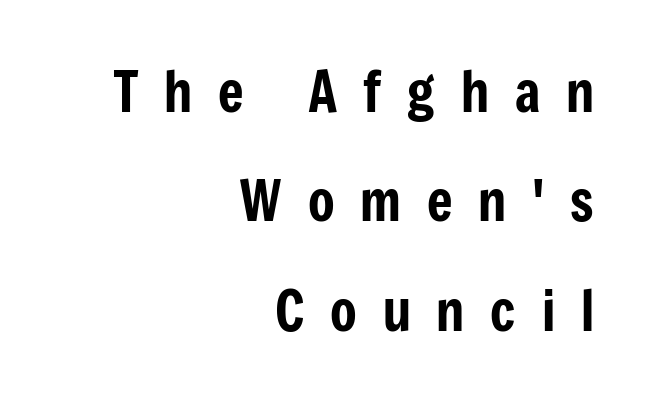
Q: Is the text italic (slanted)? A: No, it is upright.
Q: Is the typeface a serif or a sans-serif typeface? A: Sans-serif.
Q: Is the text underlined? A: No.
Q: How is the paragraph aligned? A: Right-aligned.
Q: Is the spacing between letters normal or unusually wide? A: Unusually wide.
Q: Is the spacing between lines tight, normal or loose? A: Loose.
Q: Width (condensed, normal, or wide)? A: Condensed.
Q: Stroke contrast? A: Low.
Q: x-height? A: Medium.
Q: Monospaced? A: No.
